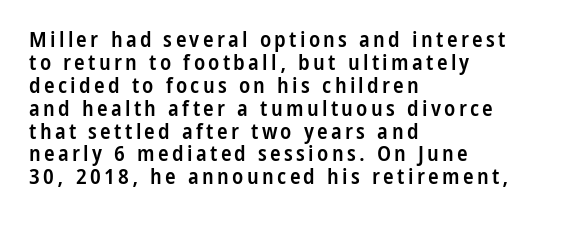
Students, observe: this is what under-led, compact text looks like. Every row of glyphs begins at an identical x-position on the left. The glyphs have the mass of a demibold cut, below bold. The zone under the glyphs is completely vacant. The lettering holds an erect, upright posture throughout.
